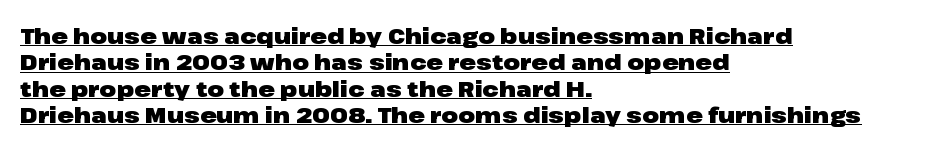
Visually the block forms a straight wall on the left and a jagged coastline on the right. Descenders here cross a horizontal rule under the line. How are the letters spaced? Ordinarily, with no added tracking. Unlike italic type, these characters show no tilt at all. How heavy is the stroke? Heavy — this is a bold.
